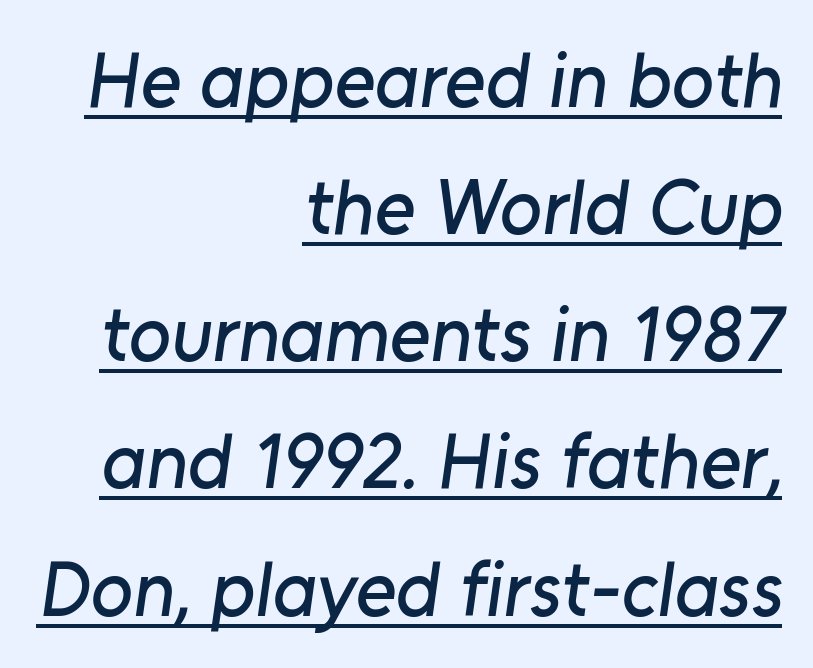
{"serif": "no", "width": "normal", "stroke_contrast": "low", "x_height": "medium", "monospaced": "no", "underline": "yes", "align": "right", "line_spacing": "normal", "line_spacing_ratio": 1.63, "letter_spacing": "normal", "letter_spacing_em": 0.0, "glyph_px": 78}
